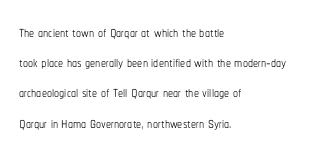
The image shows 20 px text type, upright; set left-aligned, normal line spacing (1.51x), normal letter spacing, not underlined.
